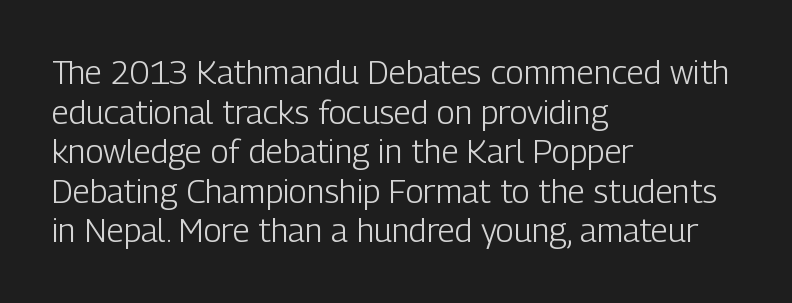
The image shows 33 px light, condensed sans-serif type, upright; set left-aligned, line spacing 1.2x, normal letter spacing, not underlined; low stroke contrast and a medium x-height.
